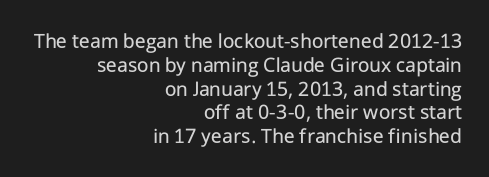
The image shows 22 px text type, upright; set right-aligned, tight line spacing (1.08x), normal letter spacing, not underlined.
